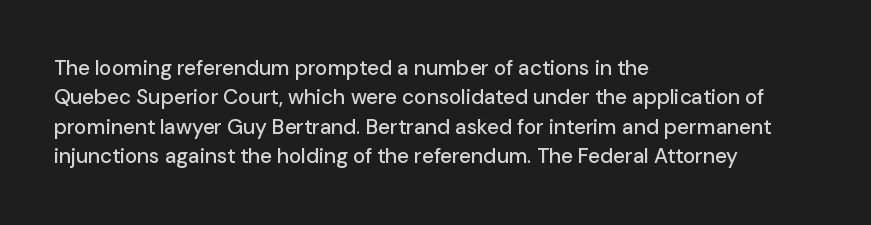
The image shows 21 px text type, upright; set left-aligned, normal line spacing (1.4x), normal letter spacing, not underlined.
